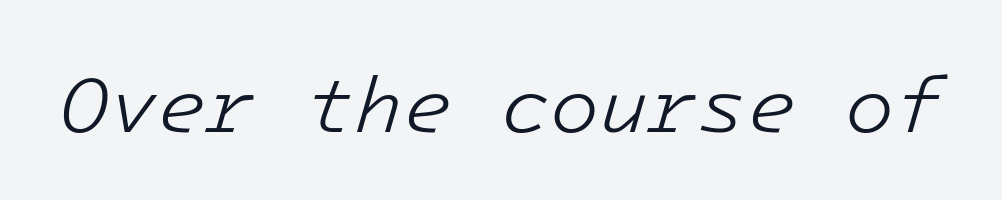
{"italic": "yes", "lean": "right", "slant_degrees": 16, "bold": "no", "weight": "light", "width": "normal", "stroke_contrast": "low", "x_height": "medium", "underline": "no", "letter_spacing": "normal", "letter_spacing_em": 0.0, "glyph_px": 80}
